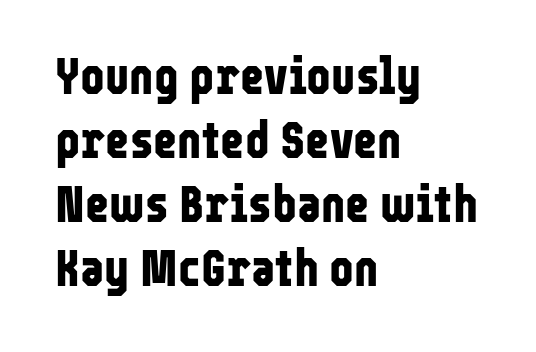
Q: Is the text bold? A: Yes.
Q: Is the text italic (slanted)? A: No, it is upright.
Q: Is the typeface a serif or a sans-serif typeface? A: Sans-serif.
Q: Is the text underlined? A: No.
Q: How is the paragraph aligned? A: Left-aligned.
Q: Is the spacing between letters normal or unusually wide? A: Normal.
Q: Width (condensed, normal, or wide)? A: Condensed.
Q: Stroke contrast? A: Low.
Q: x-height? A: Medium.
Q: Monospaced? A: No.
